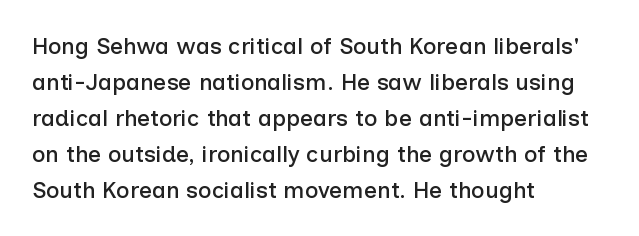
The image shows 23 px text type, upright; set left-aligned, normal line spacing (1.56x), normal letter spacing, not underlined.
